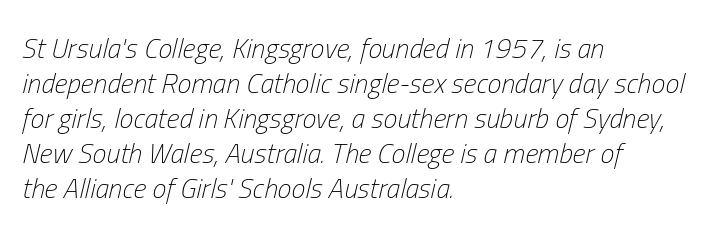
Q: Is the text bold? A: No.
Q: Is the text italic (slanted)? A: Yes, it leans right by about 13 degrees.
Q: Is the text underlined? A: No.
Q: How is the paragraph aligned? A: Left-aligned.
Q: Is the spacing between letters normal or unusually wide? A: Normal.
Q: Is the spacing between lines tight, normal or loose? A: Normal.
Q: Width (condensed, normal, or wide)? A: Condensed.
Q: Stroke contrast? A: Low.
Q: x-height? A: Medium.
Q: Monospaced? A: No.
